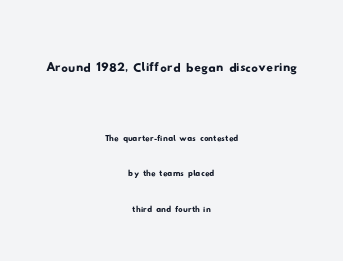
Vertically, the passage feels balanced, rows spaced as you'd expect. Note: no serifs on the glyphs. If you squint, the top block still reads clearly — it's the larger of the two. Between one letter and the next there's only the usual sliver of space. Short and long lines alike share a common midpoint.
